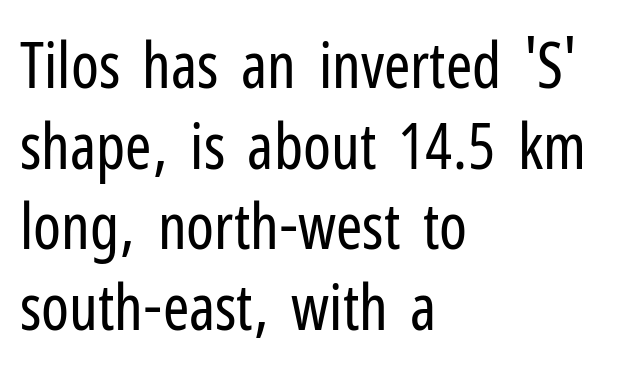
{"serif": "no", "italic": "no", "bold": "no", "weight": "regular", "width": "condensed", "stroke_contrast": "low", "x_height": "medium", "monospaced": "no", "underline": "no", "align": "left", "line_spacing": "normal", "line_spacing_ratio": 1.28, "letter_spacing": "normal", "letter_spacing_em": 0.0, "glyph_px": 63}
